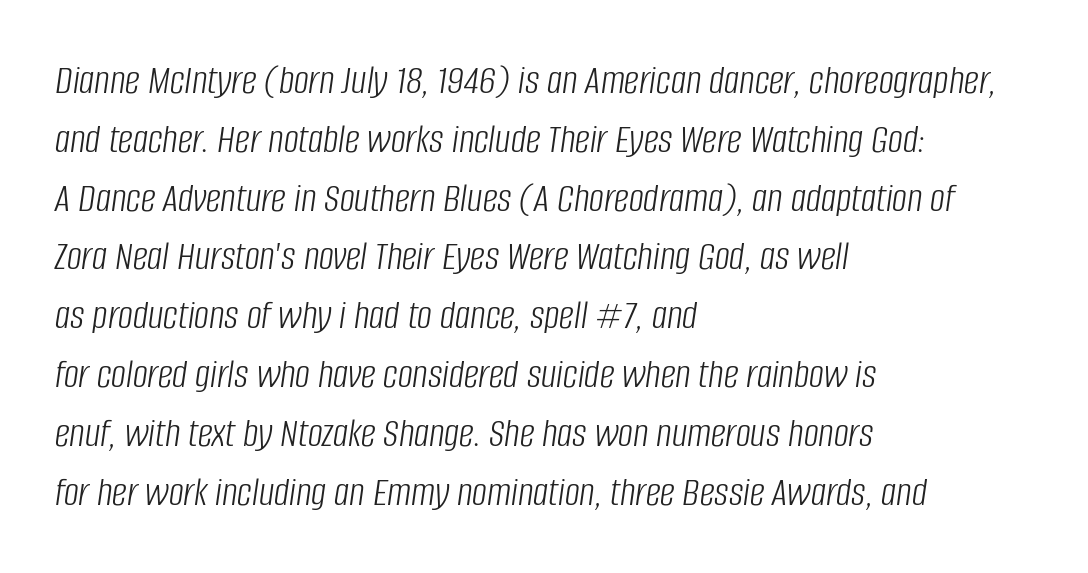
{"italic": "yes", "lean": "right", "slant_degrees": 8, "bold": "no", "weight": "light", "width": "condensed", "stroke_contrast": "low", "x_height": "large", "monospaced": "no", "underline": "no", "align": "left", "line_spacing": "normal", "line_spacing_ratio": 1.4, "letter_spacing": "normal", "letter_spacing_em": 0.0, "glyph_px": 42}
